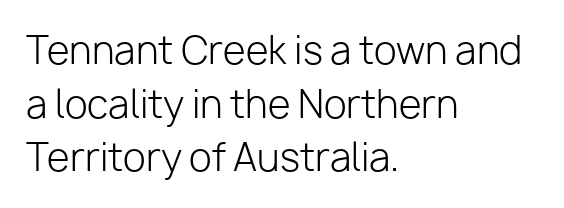
Q: Is the text bold? A: No.
Q: Is the text italic (slanted)? A: No, it is upright.
Q: Is the typeface a serif or a sans-serif typeface? A: Sans-serif.
Q: Is the text underlined? A: No.
Q: How is the paragraph aligned? A: Left-aligned.
Q: Is the spacing between letters normal or unusually wide? A: Normal.
Q: Is the spacing between lines tight, normal or loose? A: Normal.
Q: Width (condensed, normal, or wide)? A: Normal.
Q: Stroke contrast? A: Low.
Q: x-height? A: Medium.
Q: Monospaced? A: No.
